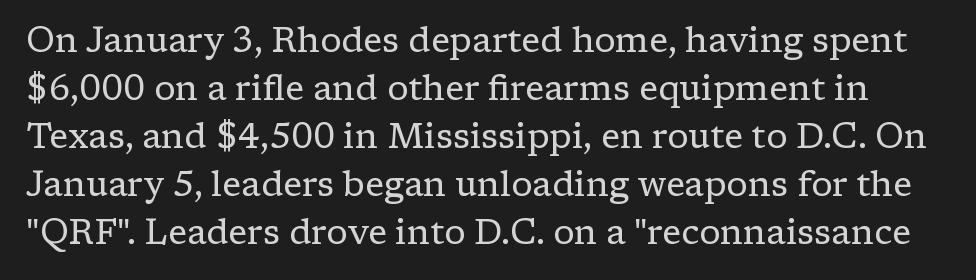
Q: Is the text bold? A: No.
Q: Is the text italic (slanted)? A: No, it is upright.
Q: Is the typeface a serif or a sans-serif typeface? A: Serif.
Q: Is the text underlined? A: No.
Q: Is the spacing between letters normal or unusually wide? A: Normal.
Q: Is the spacing between lines tight, normal or loose? A: Normal.
Q: Width (condensed, normal, or wide)? A: Normal.
Q: Stroke contrast? A: Low.
Q: x-height? A: Medium.
Q: Monospaced? A: No.
